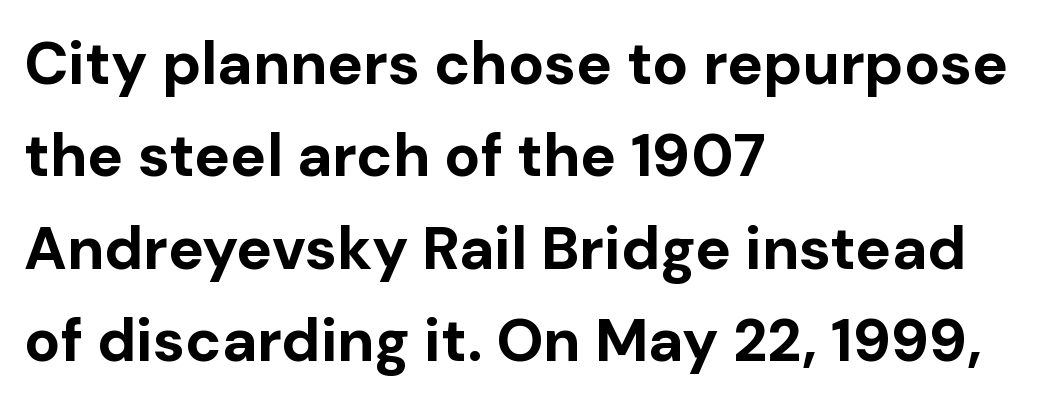
Q: Is the text bold? A: Yes.
Q: Is the text italic (slanted)? A: No, it is upright.
Q: Is the typeface a serif or a sans-serif typeface? A: Sans-serif.
Q: Is the text underlined? A: No.
Q: How is the paragraph aligned? A: Left-aligned.
Q: Is the spacing between letters normal or unusually wide? A: Normal.
Q: Is the spacing between lines tight, normal or loose? A: Normal.
Q: Width (condensed, normal, or wide)? A: Normal.
Q: Stroke contrast? A: Low.
Q: x-height? A: Medium.
Q: Monospaced? A: No.
